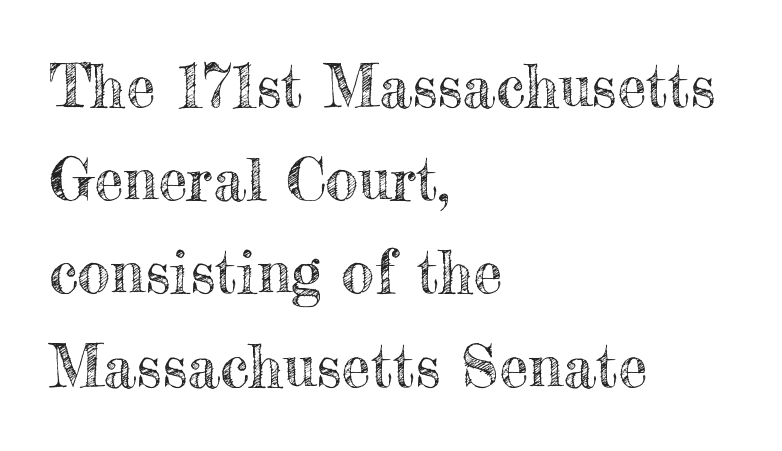
The image shows 59 px text type, upright; set left-aligned, normal line spacing (1.58x), normal letter spacing, not underlined; a small x-height.
